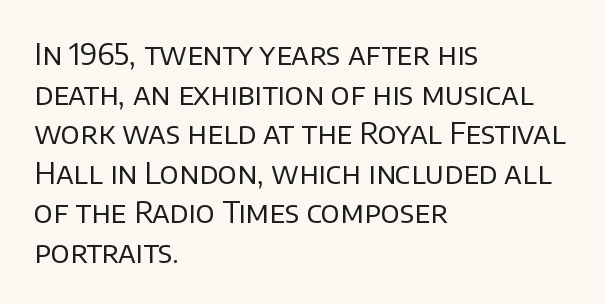
{"serif": "no", "italic": "no", "bold": "no", "weight": "regular", "width": "normal", "stroke_contrast": "low", "x_height": "large", "monospaced": "no", "underline": "no", "align": "left", "line_spacing": "normal", "line_spacing_ratio": 1.32, "letter_spacing": "normal", "letter_spacing_em": 0.0, "glyph_px": 30}
